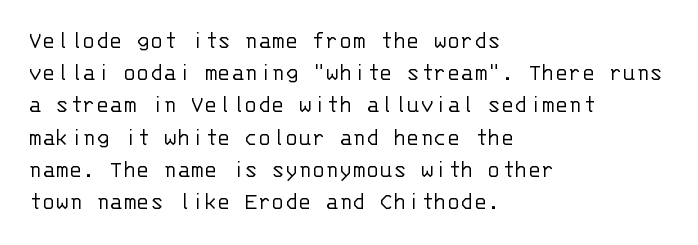
The image shows 25 px text type, upright; set left-aligned, normal line spacing (1.29x), normal letter spacing, not underlined.
